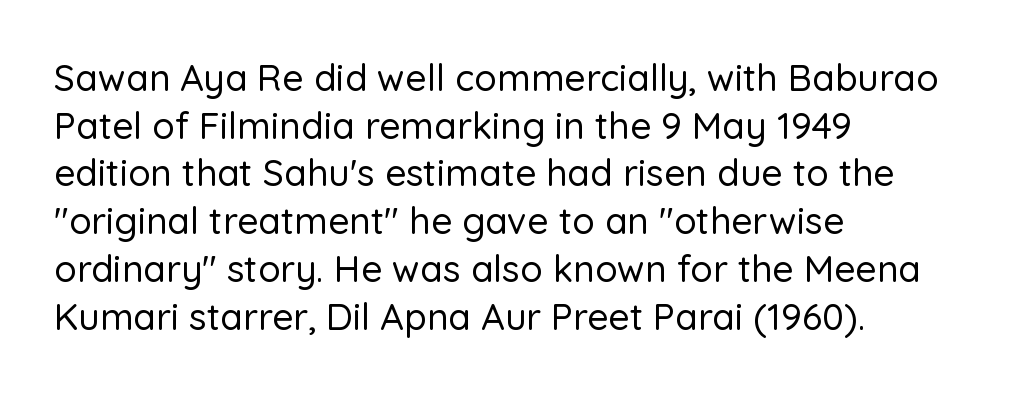
Q: Is the text italic (slanted)? A: No, it is upright.
Q: Is the typeface a serif or a sans-serif typeface? A: Sans-serif.
Q: Is the text underlined? A: No.
Q: How is the paragraph aligned? A: Left-aligned.
Q: Is the spacing between letters normal or unusually wide? A: Normal.
Q: Is the spacing between lines tight, normal or loose? A: Normal.
Q: Width (condensed, normal, or wide)? A: Normal.
Q: Stroke contrast? A: Low.
Q: x-height? A: Medium.
Q: Monospaced? A: No.
